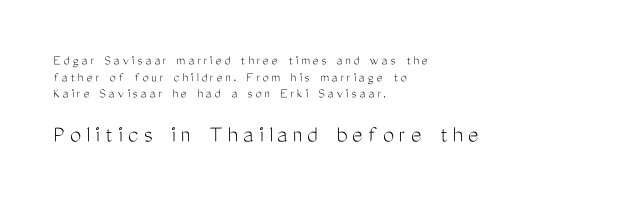
Q: Is the text bold? A: No.
Q: Is the text italic (slanted)? A: No, it is upright.
Q: Is the text underlined? A: No.
Q: How is the paragraph aligned? A: Left-aligned.
Q: Is the spacing between letters normal or unusually wide? A: Unusually wide.
Q: Which block of text is set in a larger size, the first (top) or the second (bottom)? A: The second (bottom) one.
